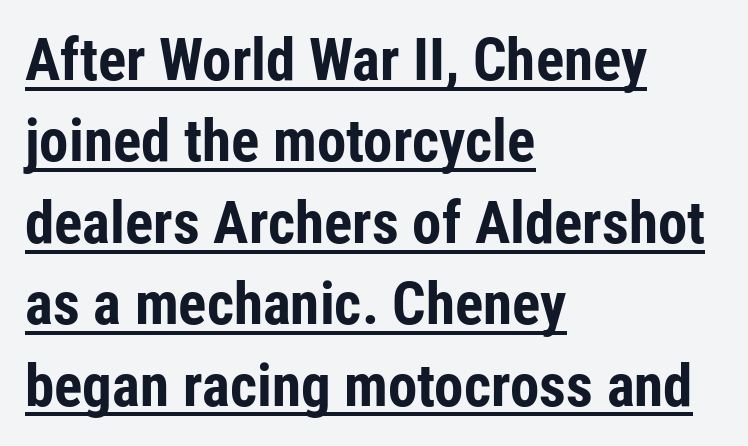
The image shows 59 px bold, condensed sans-serif type, upright; set left-aligned, normal line spacing (1.38x), normal letter spacing, underlined; low stroke contrast and a medium x-height.
